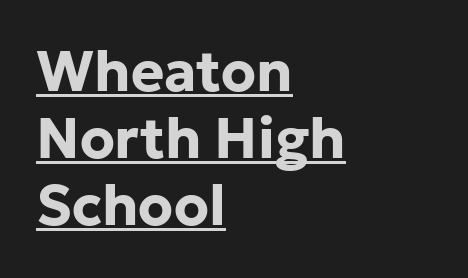
{"serif": "no", "italic": "no", "bold": "yes", "weight": "bold", "width": "normal", "stroke_contrast": "low", "x_height": "medium", "monospaced": "no", "underline": "yes", "align": "left", "line_spacing_ratio": 1.2, "letter_spacing": "normal", "letter_spacing_em": 0.0, "glyph_px": 56}
